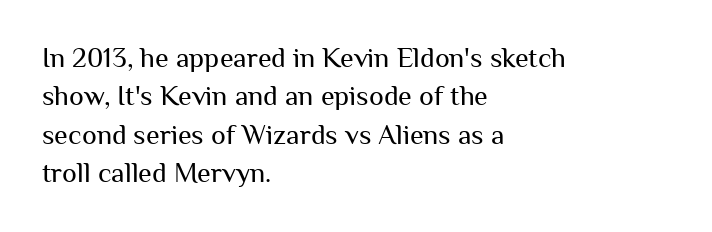
Plain, unruled lines of type. The block of text has a typical density, with ordinary space between rows. This is not heavy type; no bold has been used. Students, note that the glyphs here touch the page at normal intervals.
